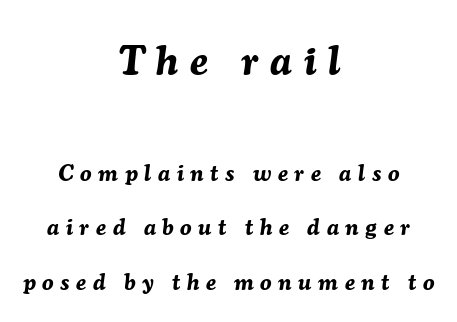
The image shows 41 px bold type, italic (leaning right); set centered, loose line spacing (2.37x), unusually wide letter spacing (+0.29 em), not underlined; the first (top) block is 1.78x larger; medium stroke contrast and a medium x-height.
